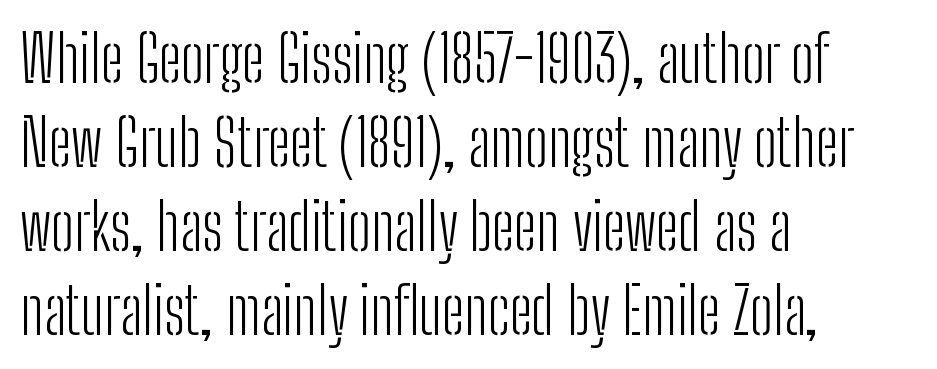
Vertical spacing — default. Weight: regular or lighter. Only glyphs here, with clear space below each row. Spacing between characters is what you'd get straight out of the box. Typeset ragged right — the left edge is the straight one. Type style note: lacks serifs.
